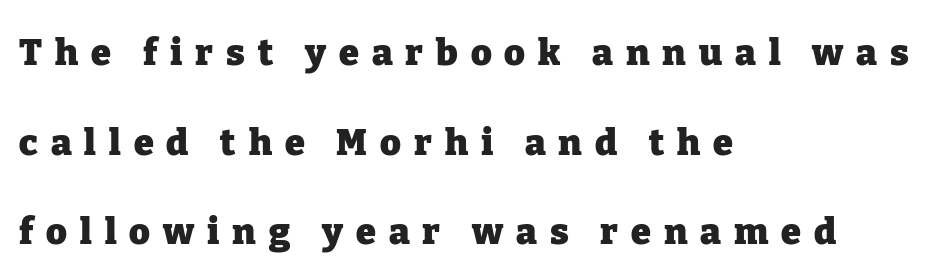
Varying glyph widths throughout — classic text-font behaviour. Rendered with straight, roman letterforms. Chunky letters — that's bold for sure. Rule under the text: the space is simply empty. Old-style or modern, the face here clearly has serifs.
